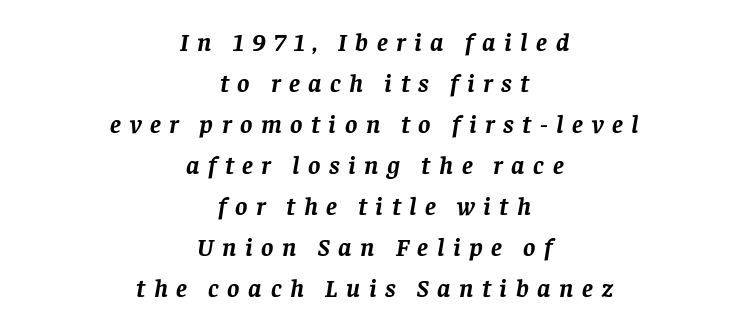
Leading matches the norm, producing a regular column. This is oblique type, the kind used for emphasis or titles. Compared with an ordinary text face, these strokes are far heavier — a full bold. The line texture is sparse and dotted thanks to wide tracking. Bare-footed words on every line.
